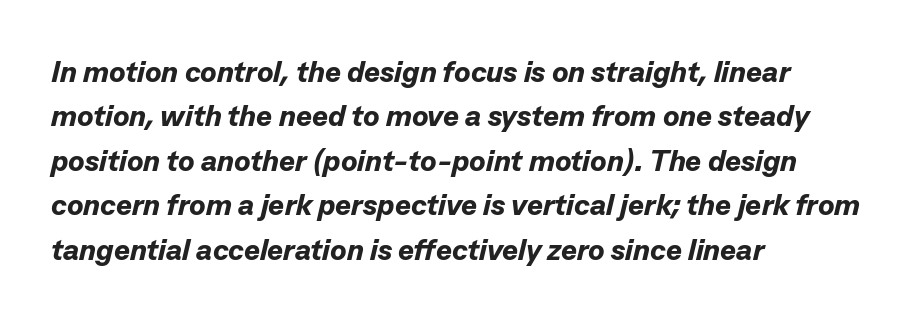
{"italic": "yes", "lean": "right", "slant_degrees": 13, "bold": "yes", "weight": "bold", "width": "normal", "stroke_contrast": "low", "x_height": "medium", "monospaced": "no", "underline": "no", "align": "left", "line_spacing": "normal", "line_spacing_ratio": 1.48, "letter_spacing": "normal", "letter_spacing_em": 0.0, "glyph_px": 30}
